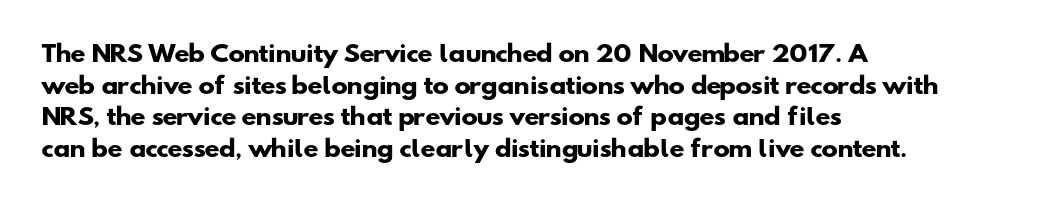
Its strokes are broad and dark, the hallmark of bold type. Honestly, the letter spacing is just normal — you wouldn't notice it. The string is rendered with underlining switched off. A normal amount of white space separates one row of letters from the next. Notice how the passage keeps a crisp vertical edge on the left only.
